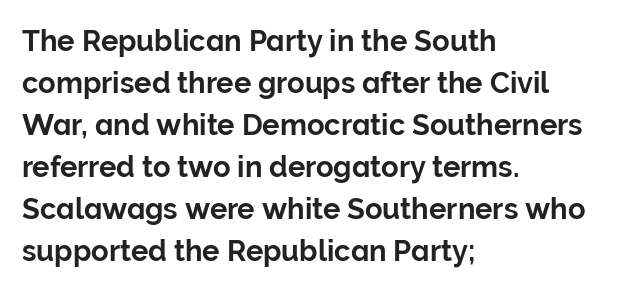
{"serif": "no", "italic": "no", "width": "normal", "stroke_contrast": "low", "x_height": "medium", "monospaced": "no", "underline": "no", "align": "left", "line_spacing": "normal", "line_spacing_ratio": 1.45, "letter_spacing": "normal", "letter_spacing_em": 0.0, "glyph_px": 29}
